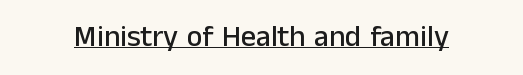
The image shows 30 px sans-serif type, upright; set normal letter spacing, underlined; low stroke contrast and a medium x-height.
